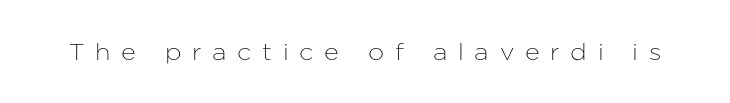
The image shows 23 px text type, upright; set unusually wide letter spacing (+0.47 em), not underlined.
